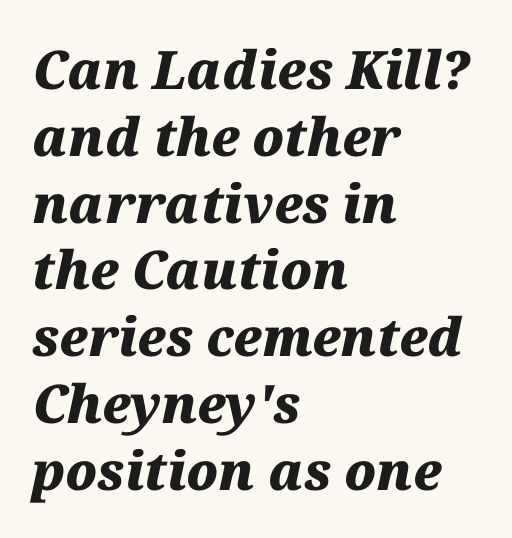
The image shows 53 px heavy type, italic (leaning right); set left-aligned, normal line spacing (1.26x), normal letter spacing, not underlined; medium stroke contrast and a medium x-height.
